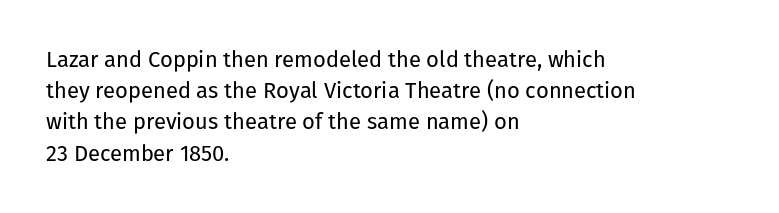
{"italic": "no", "bold": "no", "underline": "no", "align": "left", "line_spacing": "normal", "line_spacing_ratio": 1.42, "letter_spacing": "normal", "letter_spacing_em": 0.0, "glyph_px": 22}
